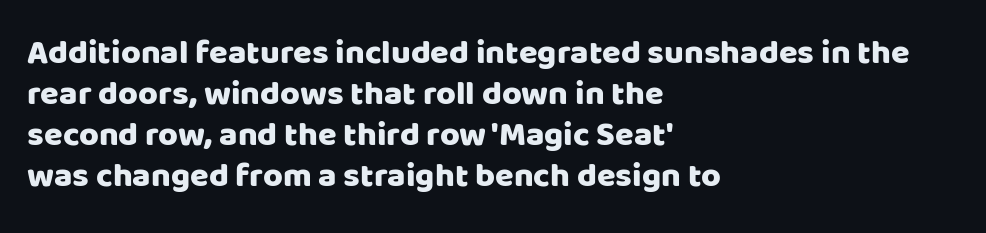
The image shows 34 px sans-serif type, upright; set left-aligned, line spacing 1.21x, normal letter spacing, not underlined; low stroke contrast and a large x-height.
